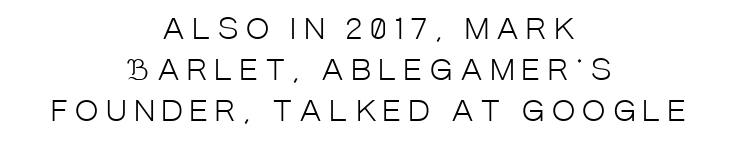
The image shows 28 px light, condensed sans-serif type, upright; set centered, normal line spacing (1.46x), unusually wide letter spacing (+0.27 em), not underlined; low stroke contrast and a large x-height.
